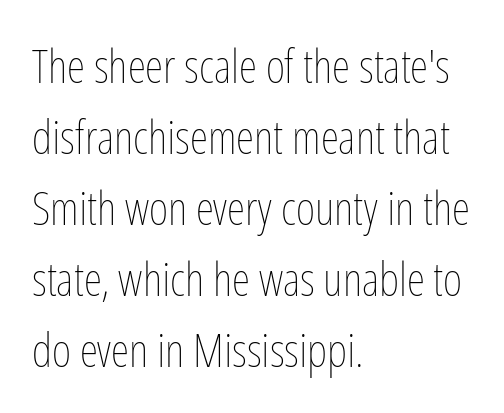
The image shows 47 px thin, condensed type, upright; set left-aligned, normal line spacing (1.51x), normal letter spacing, not underlined; low stroke contrast and a medium x-height.
